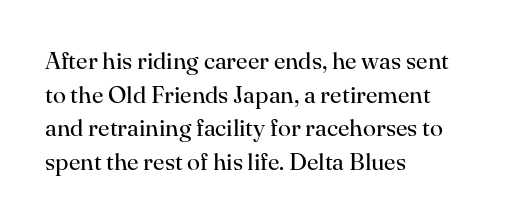
Q: Is the text bold? A: No.
Q: Is the text italic (slanted)? A: No, it is upright.
Q: Is the text underlined? A: No.
Q: How is the paragraph aligned? A: Left-aligned.
Q: Is the spacing between letters normal or unusually wide? A: Normal.
Q: Is the spacing between lines tight, normal or loose? A: Normal.
